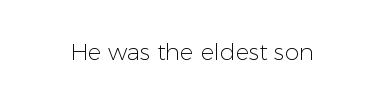
{"italic": "no", "bold": "no", "underline": "no", "letter_spacing": "normal", "letter_spacing_em": 0.0, "glyph_px": 23}
